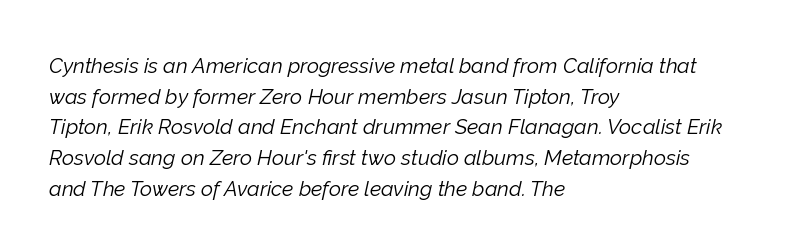
Q: Is the text bold? A: No.
Q: Is the text italic (slanted)? A: Yes, it leans right by about 12 degrees.
Q: Is the text underlined? A: No.
Q: How is the paragraph aligned? A: Left-aligned.
Q: Is the spacing between letters normal or unusually wide? A: Normal.
Q: Is the spacing between lines tight, normal or loose? A: Normal.
